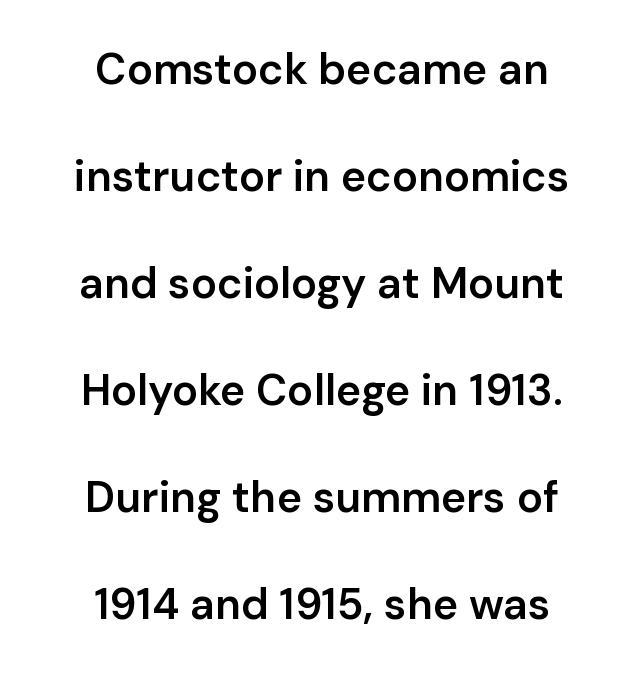
{"serif": "no", "italic": "no", "bold": "semi", "weight": "semibold", "width": "normal", "stroke_contrast": "low", "x_height": "medium", "monospaced": "no", "underline": "no", "align": "center", "line_spacing": "loose", "line_spacing_ratio": 2.49, "letter_spacing": "normal", "letter_spacing_em": 0.0, "glyph_px": 43}
